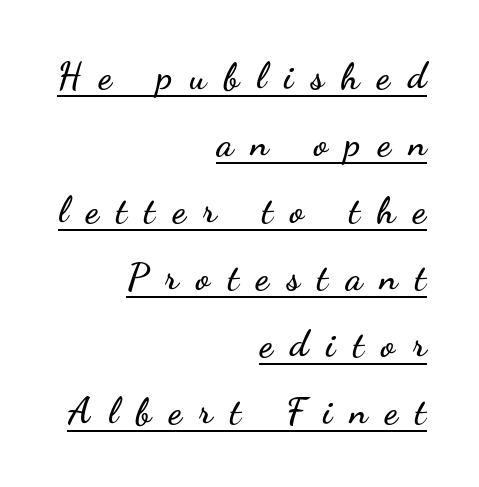
Inter-character spacing is expanded well beyond the font's built-in metrics. Nope, no serifs anywhere on these letters. In CSS terms this would be text-align: right. Every word sits above its own underline. Looks like regular typesetting: each glyph gets only the width it needs.
